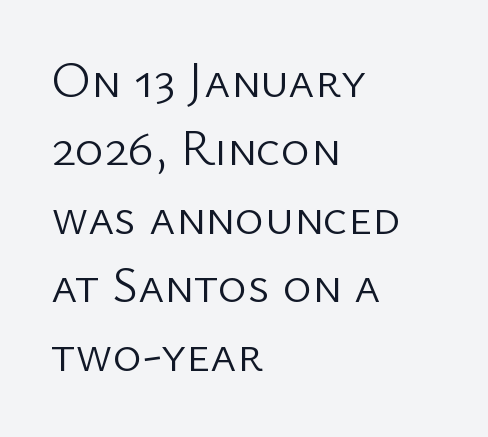
Q: Is the text bold? A: No.
Q: Is the text italic (slanted)? A: No, it is upright.
Q: Is the typeface a serif or a sans-serif typeface? A: Sans-serif.
Q: Is the text underlined? A: No.
Q: How is the paragraph aligned? A: Left-aligned.
Q: Is the spacing between letters normal or unusually wide? A: Normal.
Q: Is the spacing between lines tight, normal or loose? A: Normal.
Q: Width (condensed, normal, or wide)? A: Normal.
Q: Stroke contrast? A: Low.
Q: x-height? A: Medium.
Q: Monospaced? A: No.
